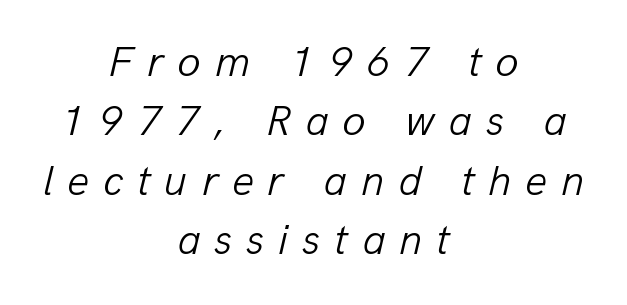
Q: Is the text bold? A: No.
Q: Is the text italic (slanted)? A: Yes, it leans right by about 13 degrees.
Q: Is the text underlined? A: No.
Q: How is the paragraph aligned? A: Centered.
Q: Is the spacing between letters normal or unusually wide? A: Unusually wide.
Q: Is the spacing between lines tight, normal or loose? A: Normal.
Q: Width (condensed, normal, or wide)? A: Normal.
Q: Stroke contrast? A: Low.
Q: x-height? A: Medium.
Q: Monospaced? A: No.
